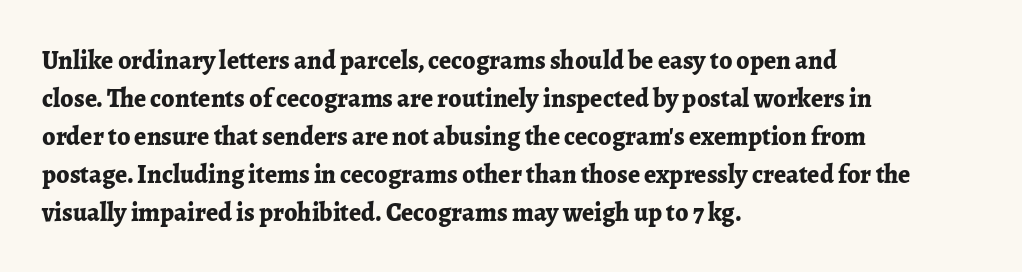
The image shows 26 px bold type, upright; set left-aligned, normal line spacing (1.46x), normal letter spacing, not underlined.
